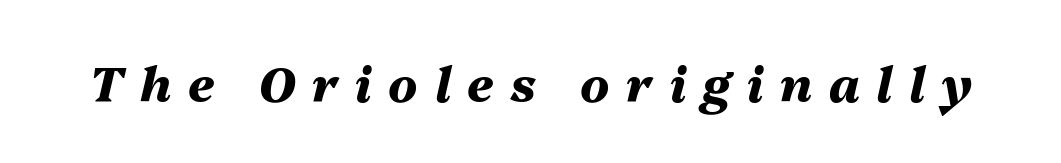
The image shows 48 px heavy type, italic (leaning right); set unusually wide letter spacing (+0.35 em), not underlined; medium stroke contrast and a medium x-height.
